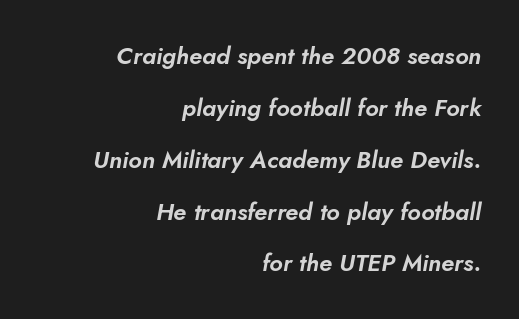
The image shows 24 px text type, italic (leaning right); set right-aligned, loose line spacing (2.16x), normal letter spacing, not underlined.
